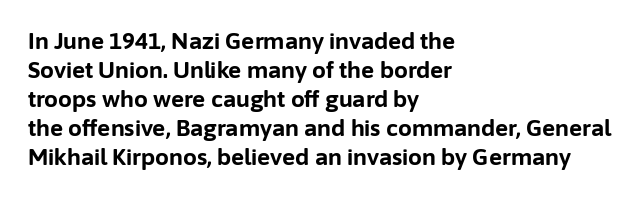
The image shows 22 px bold type, upright; set left-aligned, normal line spacing (1.32x), normal letter spacing, not underlined.
